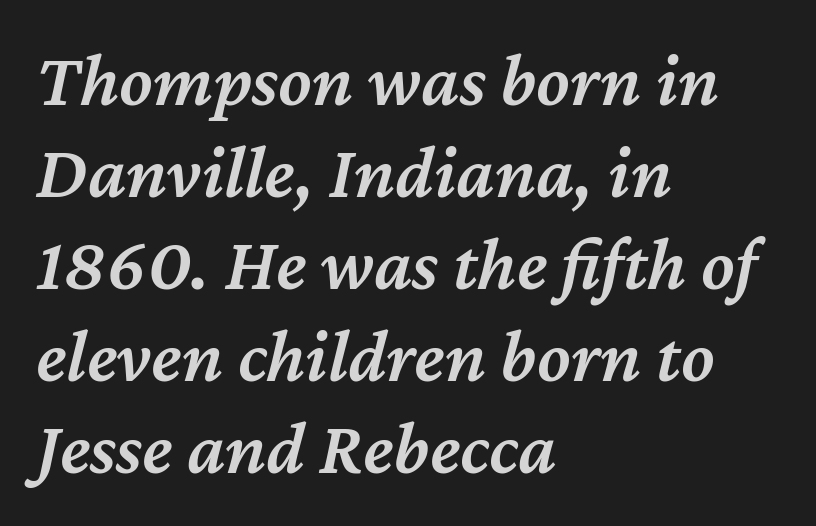
Q: Is the text bold? A: Semi-bold.
Q: Is the text italic (slanted)? A: Yes, it leans right by about 12 degrees.
Q: Is the text underlined? A: No.
Q: How is the paragraph aligned? A: Left-aligned.
Q: Is the spacing between letters normal or unusually wide? A: Normal.
Q: Width (condensed, normal, or wide)? A: Normal.
Q: Stroke contrast? A: Medium.
Q: x-height? A: Medium.
Q: Monospaced? A: No.
